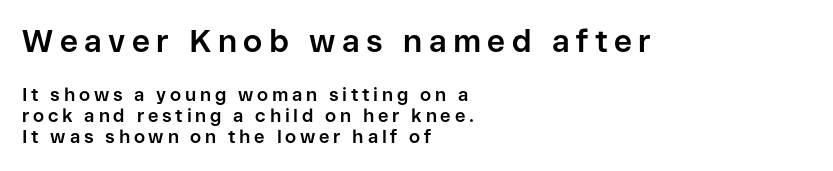
The image shows 31 px bold sans-serif type, upright; set left-aligned, line spacing 1.17x, unusually wide letter spacing (+0.21 em), not underlined; the first (top) block is 1.72x larger; low stroke contrast and a medium x-height.
